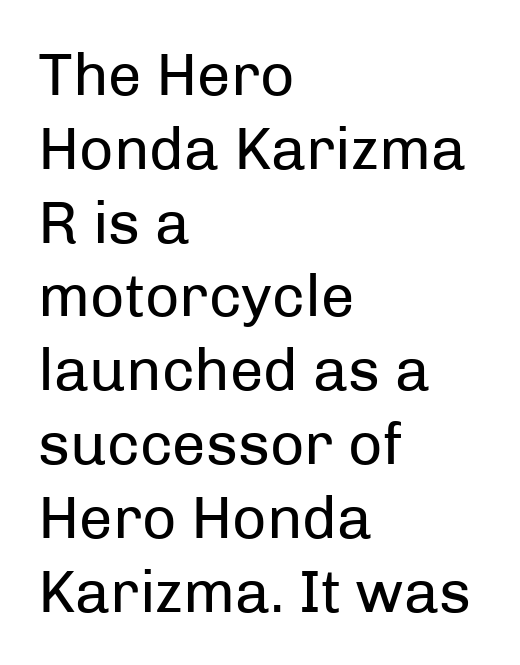
Letterform terminals end flat and unadorned throughout the passage. Underlining? Definitely not there. Note the varied advance widths — an 'i' is clearly narrower than an 'm'. Each stroke keeps to a modest, everyday thickness or less. What stands out about the letter spacing? Nothing — it is the standard amount. The specimen reads as upright at a glance.
